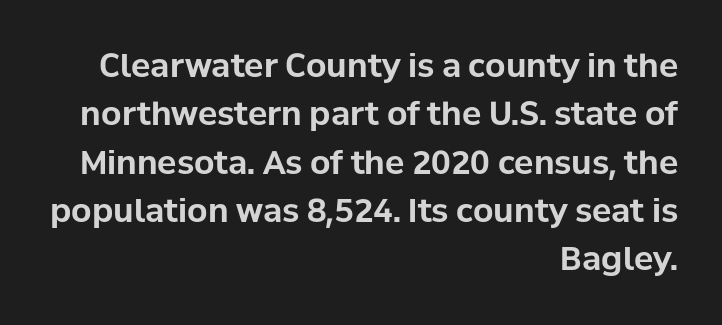
Proportional: the letters do not fall into vertical columns. The space between consecutive lines is moderate. Plenty of ink on the page — the face is bold. The gap between lines stays unmarked. How are the letters spaced? Ordinarily, with no added tracking.
